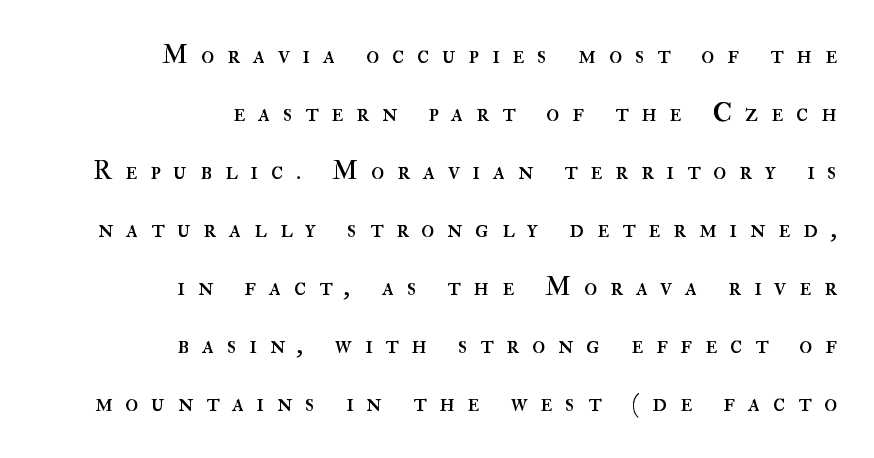
Q: Is the text bold? A: No.
Q: Is the text italic (slanted)? A: No, it is upright.
Q: Is the text underlined? A: No.
Q: How is the paragraph aligned? A: Right-aligned.
Q: Is the spacing between letters normal or unusually wide? A: Unusually wide.
Q: Is the spacing between lines tight, normal or loose? A: Loose.
